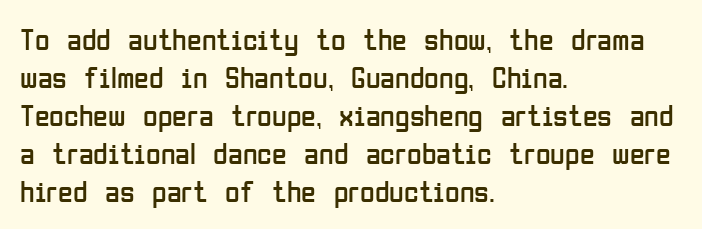
{"serif": "no", "italic": "no", "bold": "no", "weight": "regular", "width": "condensed", "stroke_contrast": "low", "x_height": "medium", "monospaced": "no", "underline": "no", "align": "left", "line_spacing": "normal", "line_spacing_ratio": 1.27, "letter_spacing": "normal", "letter_spacing_em": 0.0, "glyph_px": 30}
